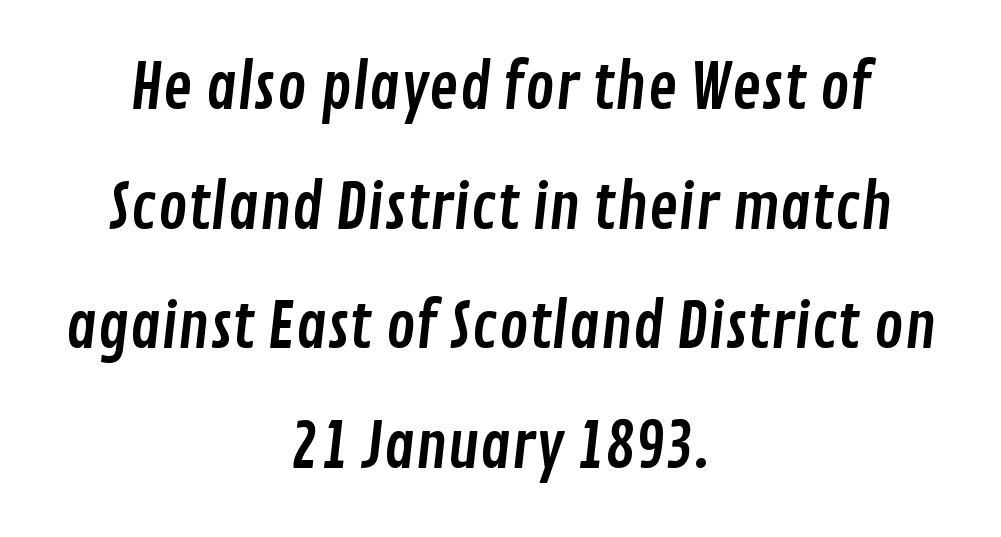
The letters advance in unequal steps, a hallmark of proportional type. Standard letterfit; no display-style spreading of the glyphs. Unlike a traditional serif, this face leaves its strokes unadorned. Vertical spacing — loose.
